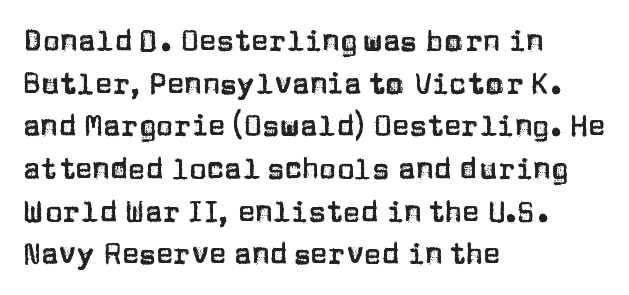
The leading is moderate, giving the passage an even texture. Classification — sans serif. When letters stand straight like this, we call the style roman or upright. A typesetter would call this proportional, since set widths differ per character. The strip under each line holds only bare page. This sample uses plain, unmodified letter spacing.
